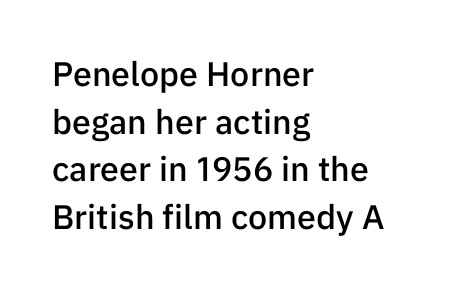
Q: Is the text bold? A: Semi-bold.
Q: Is the text italic (slanted)? A: No, it is upright.
Q: Is the typeface a serif or a sans-serif typeface? A: Sans-serif.
Q: Is the text underlined? A: No.
Q: How is the paragraph aligned? A: Left-aligned.
Q: Is the spacing between letters normal or unusually wide? A: Normal.
Q: Is the spacing between lines tight, normal or loose? A: Normal.
Q: Width (condensed, normal, or wide)? A: Normal.
Q: Stroke contrast? A: Low.
Q: x-height? A: Medium.
Q: Monospaced? A: No.
